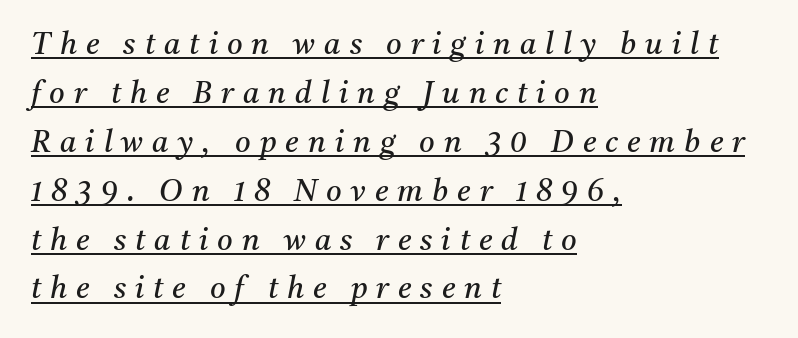
The image shows 30 px regular-weight serif type, italic (leaning right); set left-aligned, normal line spacing (1.63x), unusually wide letter spacing (+0.3 em), underlined; medium stroke contrast and a medium x-height.
